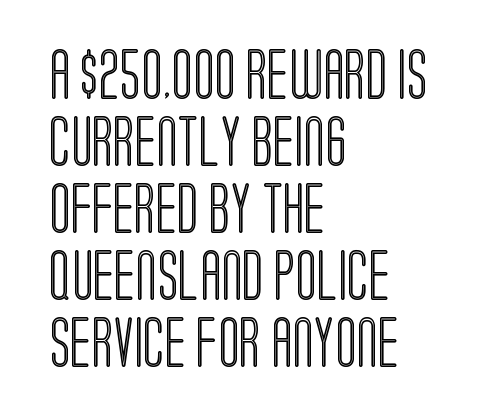
The image shows 50 px condensed type, upright; set left-aligned, normal line spacing (1.34x), normal letter spacing, not underlined; a large x-height.
